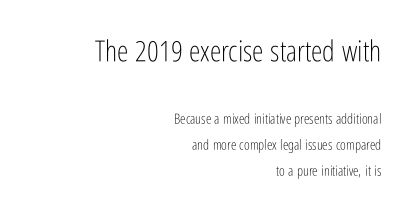
Q: Is the text bold? A: No.
Q: Is the text italic (slanted)? A: No, it is upright.
Q: Is the typeface a serif or a sans-serif typeface? A: Sans-serif.
Q: Is the text underlined? A: No.
Q: How is the paragraph aligned? A: Right-aligned.
Q: Is the spacing between letters normal or unusually wide? A: Normal.
Q: Which block of text is set in a larger size, the first (top) or the second (bottom)? A: The first (top) one.
Q: Width (condensed, normal, or wide)? A: Condensed.
Q: Stroke contrast? A: Low.
Q: x-height? A: Medium.
Q: Monospaced? A: No.
